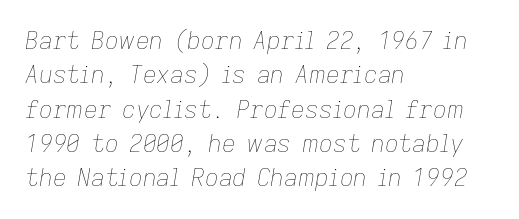
{"italic": "yes", "lean": "right", "slant_degrees": 9, "bold": "no", "underline": "no", "align": "left", "line_spacing": "normal", "line_spacing_ratio": 1.43, "letter_spacing": "normal", "letter_spacing_em": 0.0, "glyph_px": 24}
